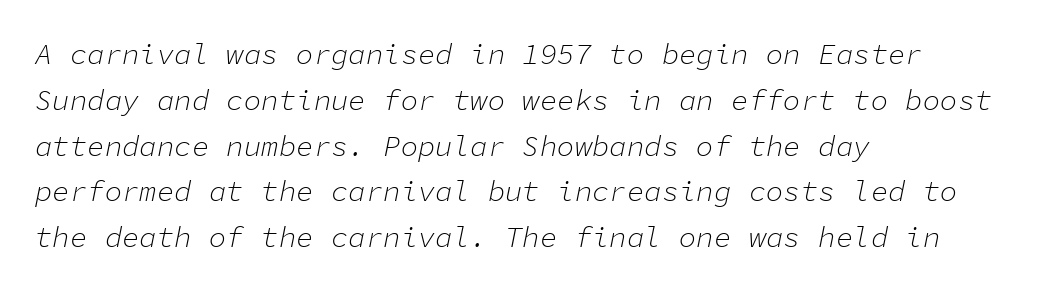
Q: Is the text bold? A: No.
Q: Is the text italic (slanted)? A: Yes, it leans right by about 11 degrees.
Q: Is the text underlined? A: No.
Q: How is the paragraph aligned? A: Left-aligned.
Q: Is the spacing between letters normal or unusually wide? A: Normal.
Q: Is the spacing between lines tight, normal or loose? A: Normal.
Q: Width (condensed, normal, or wide)? A: Normal.
Q: Stroke contrast? A: Low.
Q: x-height? A: Medium.
Q: Monospaced? A: Yes.
